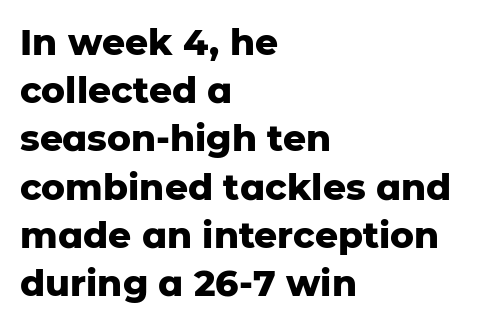
Q: Is the text bold? A: Yes.
Q: Is the text italic (slanted)? A: No, it is upright.
Q: Is the typeface a serif or a sans-serif typeface? A: Sans-serif.
Q: Is the text underlined? A: No.
Q: How is the paragraph aligned? A: Left-aligned.
Q: Is the spacing between letters normal or unusually wide? A: Normal.
Q: Is the spacing between lines tight, normal or loose? A: Normal.
Q: Width (condensed, normal, or wide)? A: Normal.
Q: Stroke contrast? A: Low.
Q: x-height? A: Medium.
Q: Monospaced? A: No.
